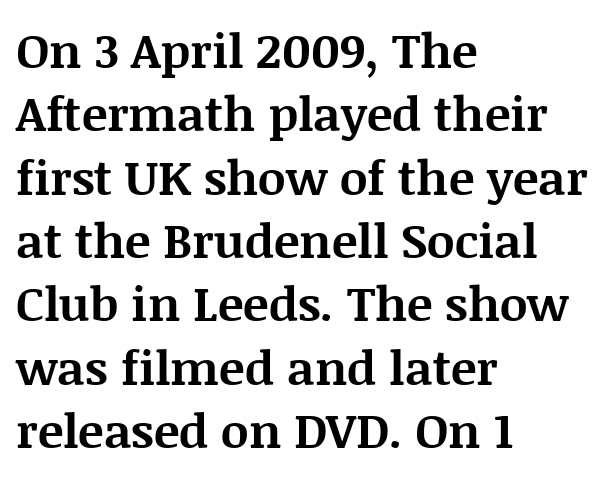
The image shows 48 px bold serif type, upright; set left-aligned, normal line spacing (1.32x), normal letter spacing, not underlined; medium stroke contrast and a large x-height.
